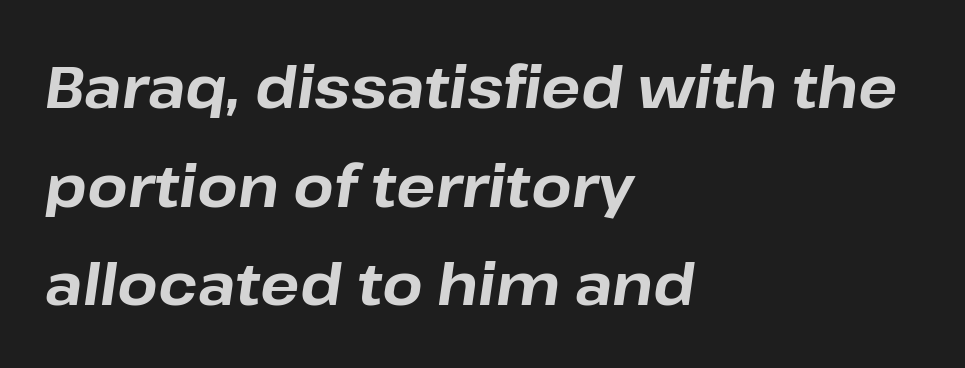
{"italic": "yes", "lean": "right", "slant_degrees": 8, "bold": "yes", "weight": "bold", "width": "normal", "stroke_contrast": "low", "x_height": "medium", "monospaced": "no", "underline": "no", "align": "left", "line_spacing": "normal", "line_spacing_ratio": 1.7, "letter_spacing": "normal", "letter_spacing_em": 0.0, "glyph_px": 58}
